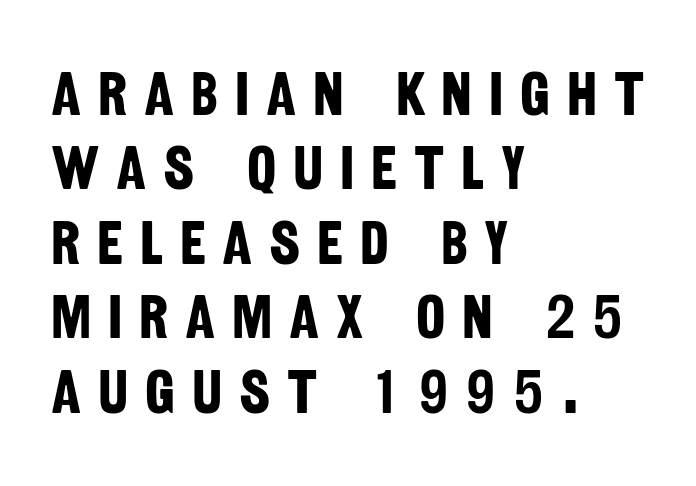
{"serif": "no", "bold": "yes", "weight": "bold", "width": "condensed", "stroke_contrast": "low", "x_height": "large", "monospaced": "no", "underline": "no", "align": "left", "line_spacing_ratio": 1.2, "letter_spacing": "wide", "letter_spacing_em": 0.27, "glyph_px": 62}
